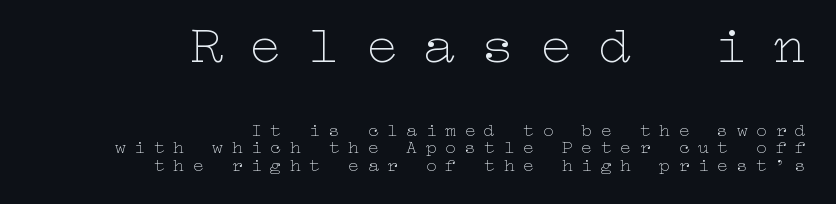
The line texture is sparse and dotted thanks to wide tracking. Every character sits straight up, as roman type does. The upper block of text is set noticeably larger than the block beneath it. The block of text is dense from top to bottom, with scant space between rows. The compositor pushed each line to the right boundary. Check the space under the baseline: it is left empty.
